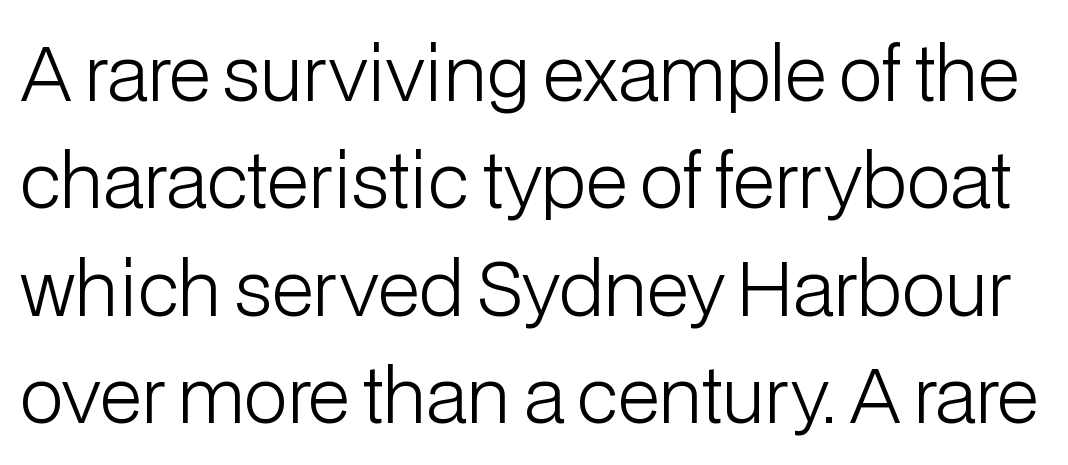
The image shows 73 px light sans-serif type, upright; set normal line spacing (1.47x), normal letter spacing, not underlined; low stroke contrast and a medium x-height.
